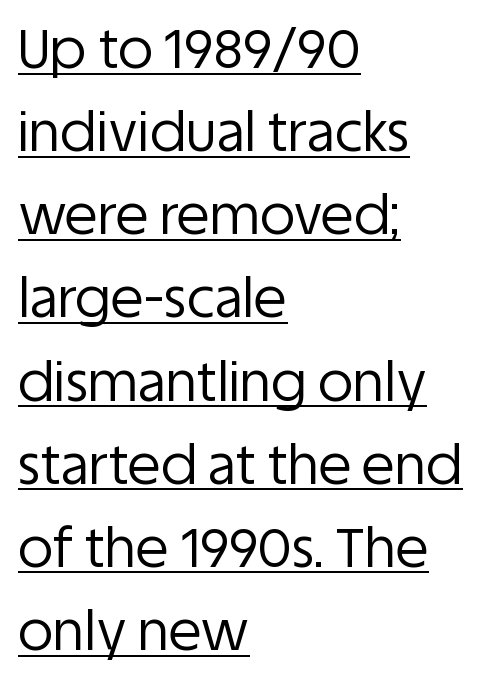
{"serif": "no", "italic": "no", "bold": "no", "weight": "regular", "width": "normal", "stroke_contrast": "low", "x_height": "large", "monospaced": "no", "underline": "yes", "align": "left", "line_spacing": "normal", "line_spacing_ratio": 1.54, "letter_spacing": "normal", "letter_spacing_em": 0.0, "glyph_px": 54}
